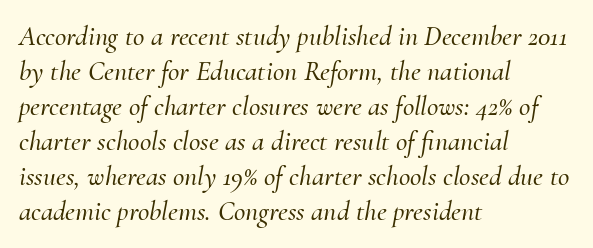
{"serif": "yes", "italic": "yes", "lean": "right", "slant_degrees": 10, "width": "normal", "stroke_contrast": "medium", "x_height": "small", "monospaced": "no", "underline": "no", "align": "left", "line_spacing": "normal", "line_spacing_ratio": 1.25, "letter_spacing": "normal", "letter_spacing_em": 0.0, "glyph_px": 28}
